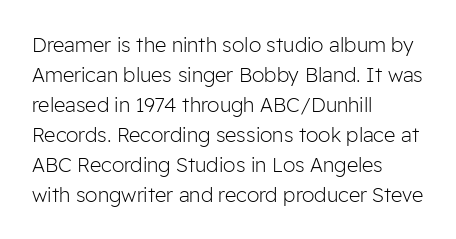
The face looks like a standard text weight, possibly lighter. A normal amount of white space separates one row of letters from the next. Line beginnings align vertically; line endings do not. The horizontal fit of the characters is conventional and even. The passage shown is not underscored anywhere.
